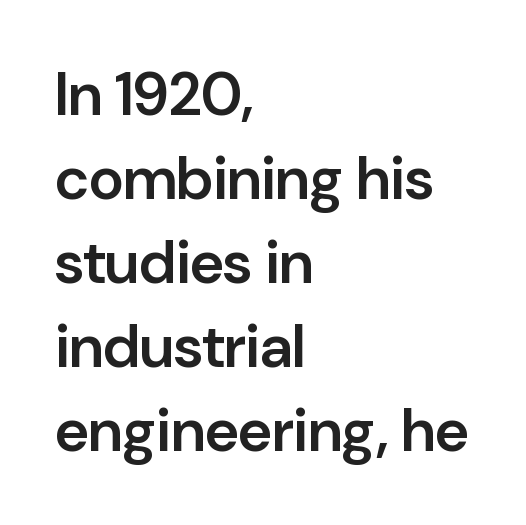
Q: Is the text bold? A: Semi-bold.
Q: Is the text italic (slanted)? A: No, it is upright.
Q: Is the typeface a serif or a sans-serif typeface? A: Sans-serif.
Q: Is the text underlined? A: No.
Q: How is the paragraph aligned? A: Left-aligned.
Q: Is the spacing between letters normal or unusually wide? A: Normal.
Q: Is the spacing between lines tight, normal or loose? A: Normal.
Q: Width (condensed, normal, or wide)? A: Normal.
Q: Stroke contrast? A: Low.
Q: x-height? A: Medium.
Q: Monospaced? A: No.
